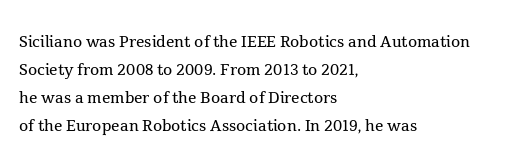
Q: Is the text bold? A: No.
Q: Is the text italic (slanted)? A: No, it is upright.
Q: Is the text underlined? A: No.
Q: How is the paragraph aligned? A: Left-aligned.
Q: Is the spacing between letters normal or unusually wide? A: Normal.
Q: Is the spacing between lines tight, normal or loose? A: Normal.
